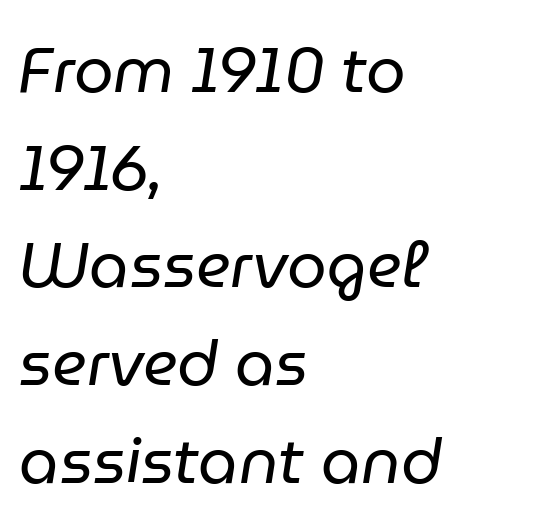
The image shows 63 px regular-weight type, italic (leaning right); set left-aligned, normal line spacing (1.55x), normal letter spacing, not underlined; low stroke contrast and a medium x-height.
